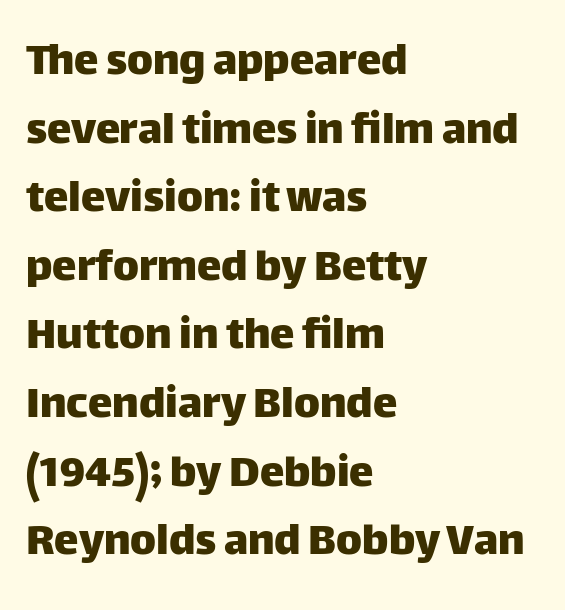
Q: Is the text italic (slanted)? A: No, it is upright.
Q: Is the typeface a serif or a sans-serif typeface? A: Sans-serif.
Q: Is the text underlined? A: No.
Q: How is the paragraph aligned? A: Left-aligned.
Q: Is the spacing between letters normal or unusually wide? A: Normal.
Q: Is the spacing between lines tight, normal or loose? A: Normal.
Q: Width (condensed, normal, or wide)? A: Normal.
Q: Stroke contrast? A: Low.
Q: x-height? A: Large.
Q: Monospaced? A: No.
